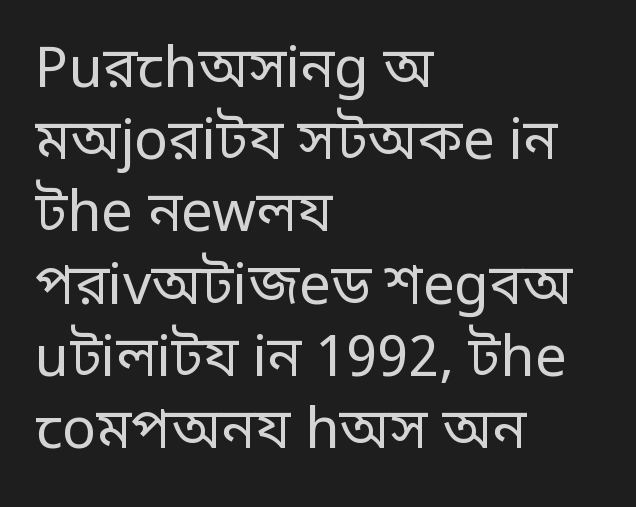
The image shows 56 px regular-weight sans-serif type, upright; set left-aligned, normal line spacing (1.29x), normal letter spacing, not underlined; low stroke contrast and a large x-height.
